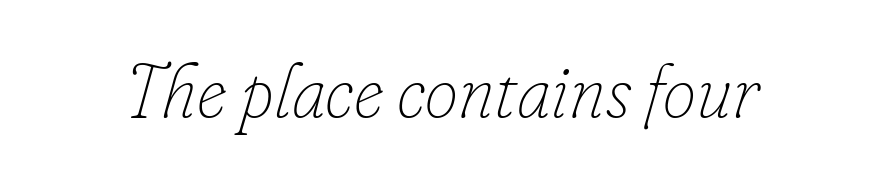
The face used here is proportionally spaced, like ordinary book or web type. The baseline area is clear. Tall strokes in this sample are angled rather than plumb. Stroke thickness stays within the range of a standard reading face or lighter. The tracking reads as untouched default to a designer's eye.
